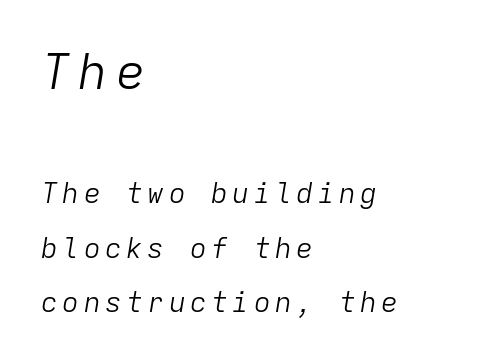
The image shows 49 px light type, italic (leaning right), monospaced; set left-aligned, loose line spacing (1.94x), not underlined; the first (top) block is 1.75x larger; low stroke contrast and a medium x-height.
